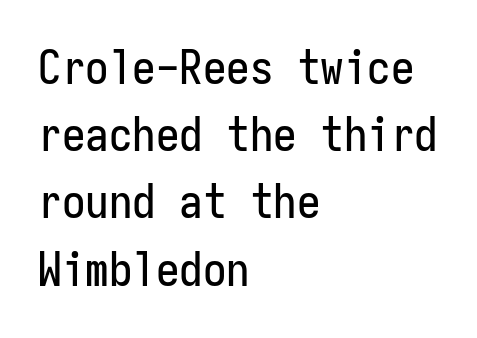
Q: Is the text italic (slanted)? A: No, it is upright.
Q: Is the typeface a serif or a sans-serif typeface? A: Sans-serif.
Q: Is the text underlined? A: No.
Q: How is the paragraph aligned? A: Left-aligned.
Q: Is the spacing between letters normal or unusually wide? A: Normal.
Q: Is the spacing between lines tight, normal or loose? A: Normal.
Q: Width (condensed, normal, or wide)? A: Condensed.
Q: Stroke contrast? A: Low.
Q: x-height? A: Medium.
Q: Monospaced? A: Yes.
